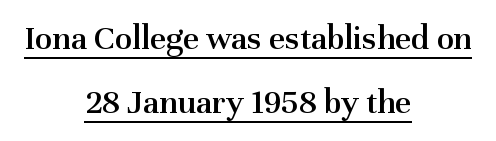
{"serif": "yes", "italic": "no", "bold": "semi", "weight": "semibold", "width": "normal", "stroke_contrast": "medium", "x_height": "medium", "monospaced": "no", "underline": "yes", "align": "center", "line_spacing_ratio": 1.82, "letter_spacing": "normal", "letter_spacing_em": 0.0, "glyph_px": 35}
